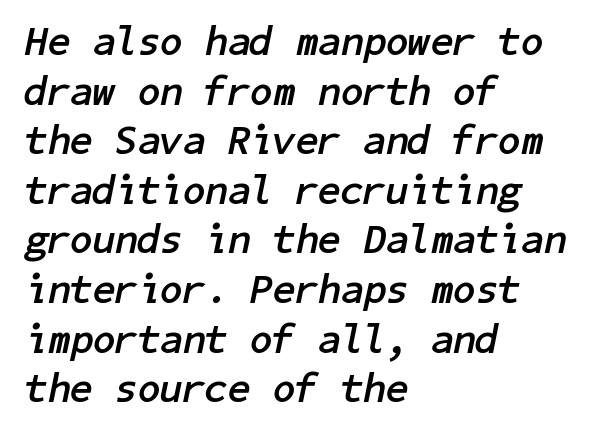
{"italic": "yes", "lean": "right", "slant_degrees": 11, "bold": "yes", "weight": "semibold", "width": "normal", "stroke_contrast": "low", "x_height": "medium", "underline": "no", "align": "left", "line_spacing_ratio": 1.21, "letter_spacing": "normal", "letter_spacing_em": 0.0, "glyph_px": 41}
